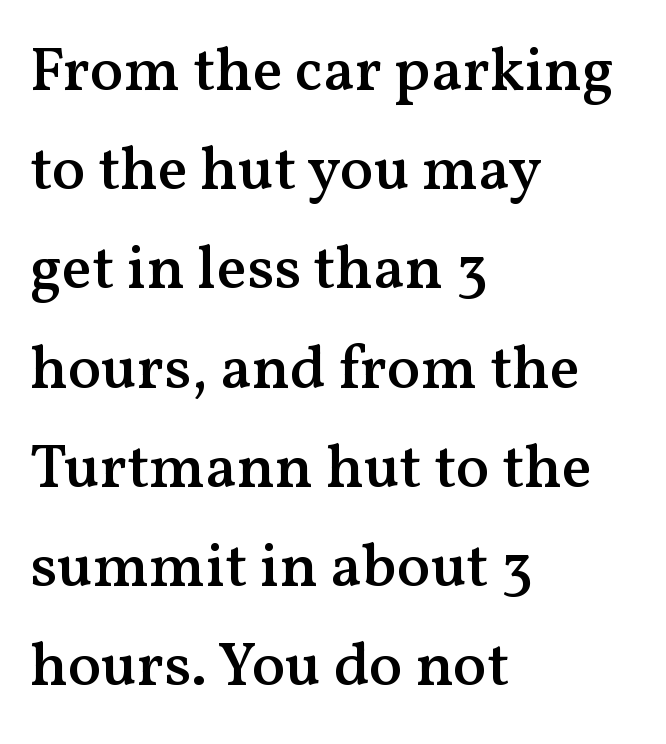
Q: Is the text bold? A: Semi-bold.
Q: Is the text italic (slanted)? A: No, it is upright.
Q: Is the typeface a serif or a sans-serif typeface? A: Serif.
Q: Is the text underlined? A: No.
Q: How is the paragraph aligned? A: Left-aligned.
Q: Is the spacing between letters normal or unusually wide? A: Normal.
Q: Is the spacing between lines tight, normal or loose? A: Normal.
Q: Width (condensed, normal, or wide)? A: Normal.
Q: Stroke contrast? A: Medium.
Q: x-height? A: Medium.
Q: Monospaced? A: No.
